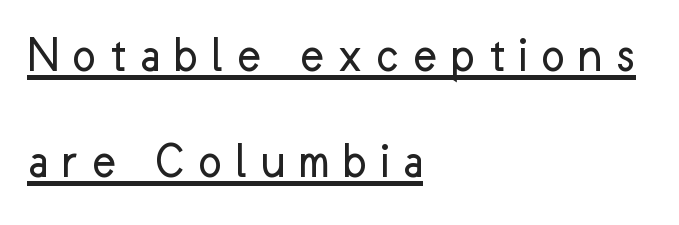
{"serif": "no", "italic": "no", "bold": "no", "weight": "regular", "width": "normal", "stroke_contrast": "low", "x_height": "medium", "monospaced": "no", "underline": "yes", "align": "left", "line_spacing": "loose", "line_spacing_ratio": 2.03, "letter_spacing": "wide", "letter_spacing_em": 0.24, "glyph_px": 52}
